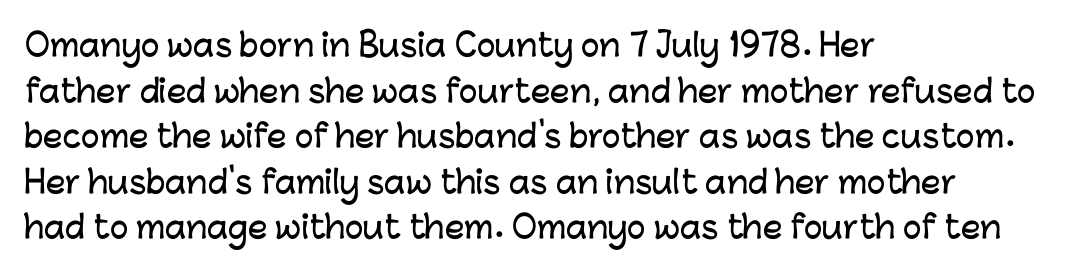
Standard letterfit; no display-style spreading of the glyphs. Looks like regular typesetting: each glyph gets only the width it needs. Bare-footed words on every line. Serifs: no, the terminals of the letterforms are clean. The ragged edge is on the right, which tells us the setting is flush left.
